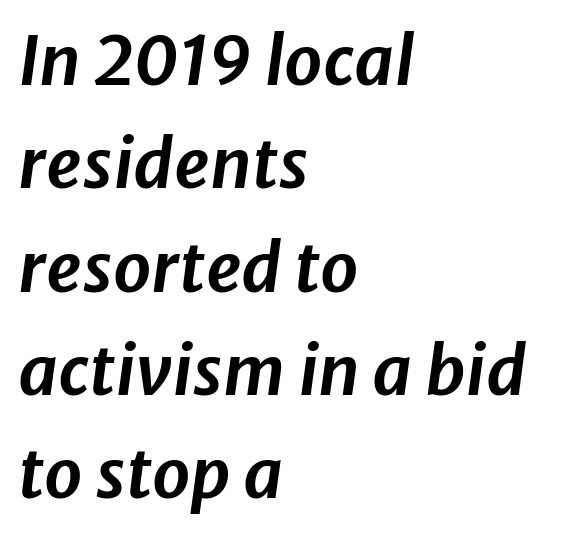
Q: Is the text italic (slanted)? A: Yes, it leans right by about 8 degrees.
Q: Is the text underlined? A: No.
Q: How is the paragraph aligned? A: Left-aligned.
Q: Is the spacing between letters normal or unusually wide? A: Normal.
Q: Is the spacing between lines tight, normal or loose? A: Normal.
Q: Width (condensed, normal, or wide)? A: Normal.
Q: Stroke contrast? A: Low.
Q: x-height? A: Medium.
Q: Monospaced? A: No.
